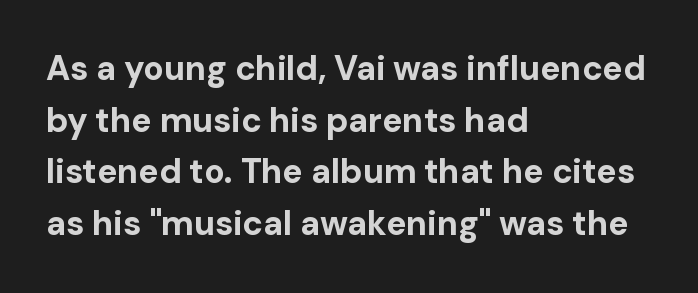
The image shows 34 px bold sans-serif type, upright; set left-aligned, normal line spacing (1.52x), normal letter spacing, not underlined; low stroke contrast and a medium x-height.
